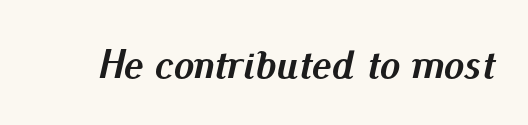
{"italic": "yes", "lean": "right", "slant_degrees": 13, "bold": "yes", "weight": "semibold", "width": "normal", "stroke_contrast": "medium", "x_height": "small", "monospaced": "no", "underline": "no", "letter_spacing": "normal", "letter_spacing_em": 0.0, "glyph_px": 41}
